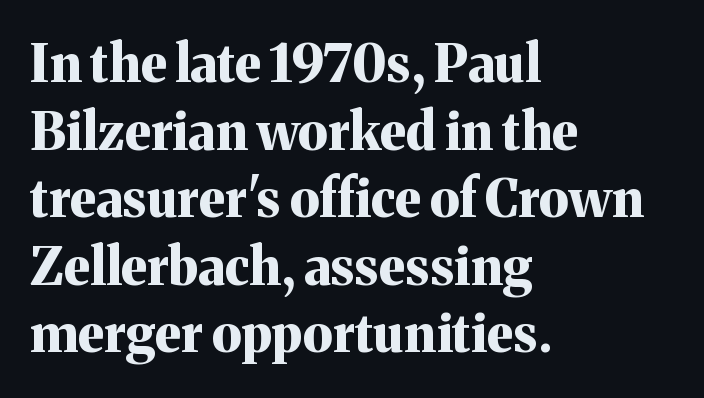
{"serif": "yes", "italic": "no", "bold": "yes", "weight": "bold", "width": "normal", "stroke_contrast": "medium", "x_height": "medium", "monospaced": "no", "underline": "no", "align": "left", "line_spacing": "normal", "line_spacing_ratio": 1.3, "letter_spacing": "normal", "letter_spacing_em": 0.0, "glyph_px": 52}
